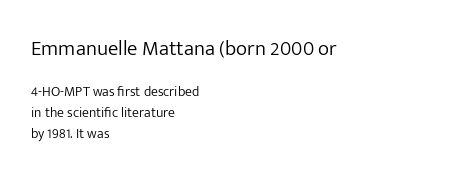
Q: Is the text bold? A: No.
Q: Is the text italic (slanted)? A: No, it is upright.
Q: Is the text underlined? A: No.
Q: How is the paragraph aligned? A: Left-aligned.
Q: Is the spacing between letters normal or unusually wide? A: Normal.
Q: Is the spacing between lines tight, normal or loose? A: Normal.
Q: Which block of text is set in a larger size, the first (top) or the second (bottom)? A: The first (top) one.
